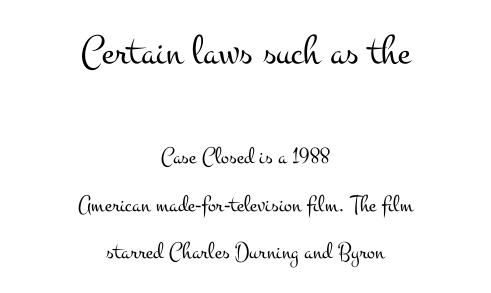
{"serif": "yes", "bold": "no", "weight": "light", "width": "wide", "stroke_contrast": "medium", "x_height": "small", "monospaced": "no", "underline": "no", "align": "center", "line_spacing": "loose", "line_spacing_ratio": 1.97, "letter_spacing": "normal", "letter_spacing_em": 0.0, "larger_block": "first", "size_ratio": 1.75, "glyph_px": 42}
